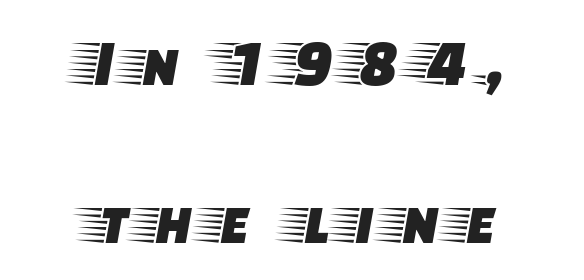
{"serif": "yes", "width": "wide", "stroke_contrast": "low", "x_height": "large", "monospaced": "no", "underline": "no", "align": "center", "line_spacing": "loose", "line_spacing_ratio": 2.36, "letter_spacing": "wide", "letter_spacing_em": 0.2, "glyph_px": 67}
